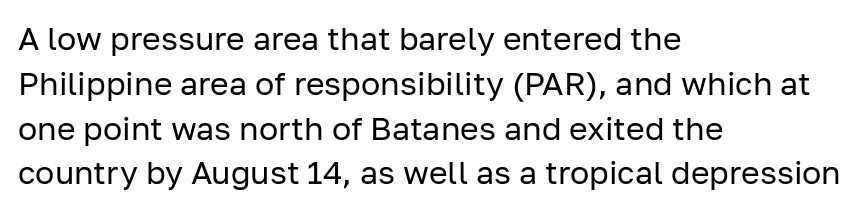
Do the characters align in a grid? No, the font is proportional. Leading matches the norm, producing a regular column. The ragged edge is on the right, which tells us the setting is flush left. Ink coverage per letter is moderate at most. Honestly, the letter spacing is just normal — you wouldn't notice it. Nope, no serifs anywhere on these letters.
